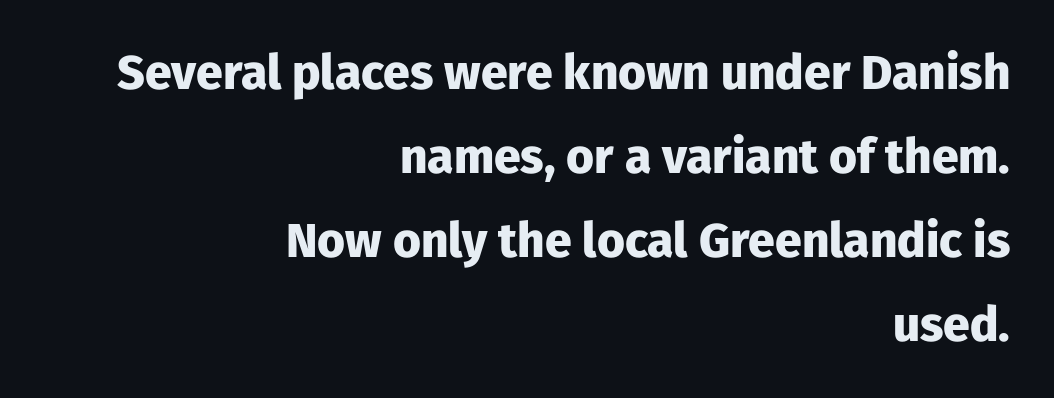
Descenders are the only things crossing below the line. Rendered with straight, roman letterforms. You'd pick this weight for a headline — it's a proper bold. Honestly, the letter spacing is just normal — you wouldn't notice it. Spacing verdict: proportional, widths tailored to each character. Is this a sans? Yes — the strokes have no serifs.
